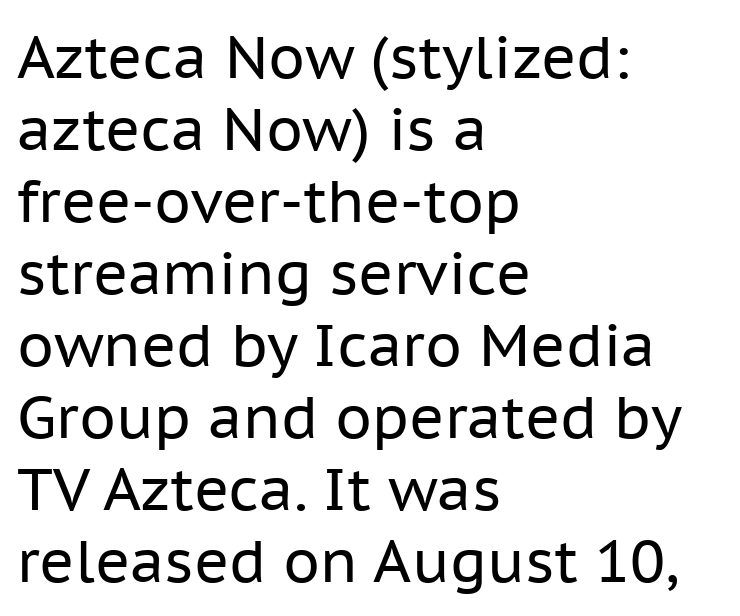
Nobody touched the tracking dial on this one. No extra ink here — the face is not bold. Does the type have serifs? No, each stem ends abruptly. Is there any slant? The stems are plumb.
